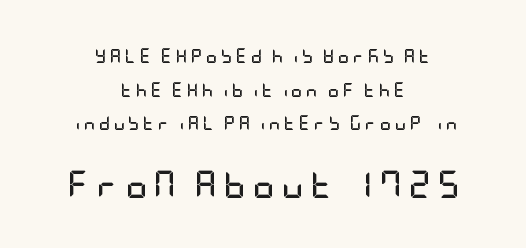
Q: Is the text bold? A: Yes.
Q: Is the text italic (slanted)? A: No, it is upright.
Q: Is the text underlined? A: No.
Q: How is the paragraph aligned? A: Centered.
Q: Is the spacing between letters normal or unusually wide? A: Unusually wide.
Q: Is the spacing between lines tight, normal or loose? A: Loose.
Q: Which block of text is set in a larger size, the first (top) or the second (bottom)? A: The second (bottom) one.
